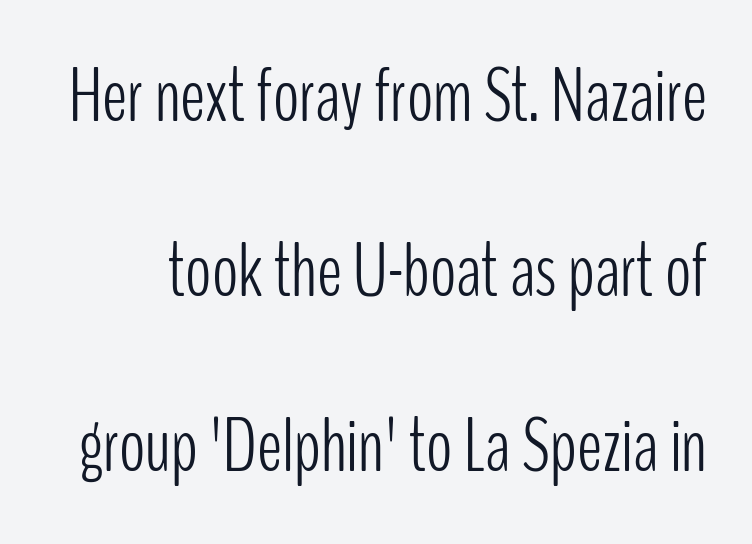
Does the lettering tilt? It doesn't — this is upright. Honestly, there is no underline to notice here at all. This sample uses a sans-serif face. Stems here are at most as thick as an everyday book face.
